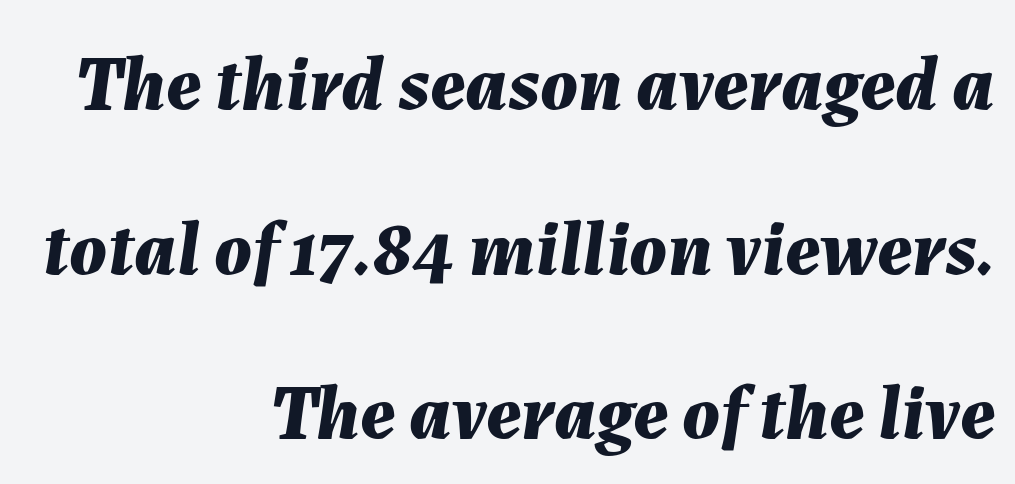
Q: Is the text bold? A: Yes.
Q: Is the text italic (slanted)? A: Yes, it leans right by about 7 degrees.
Q: Is the text underlined? A: No.
Q: How is the paragraph aligned? A: Right-aligned.
Q: Is the spacing between letters normal or unusually wide? A: Normal.
Q: Is the spacing between lines tight, normal or loose? A: Loose.
Q: Width (condensed, normal, or wide)? A: Normal.
Q: Stroke contrast? A: Medium.
Q: x-height? A: Medium.
Q: Monospaced? A: No.
